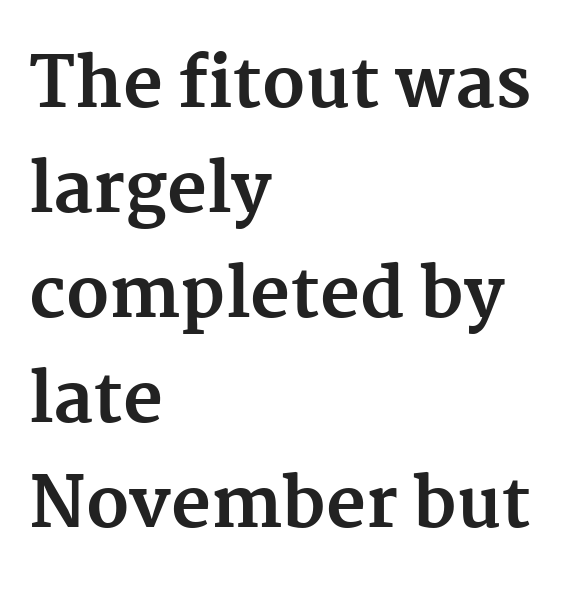
The type is set solid horizontally, with unmodified tracking. A typesetter would call this leading conventional body-copy spacing. Classification — serif. Stroke thickness is high; the sample reads as a true bold. Clear beneath every line of the passage.
